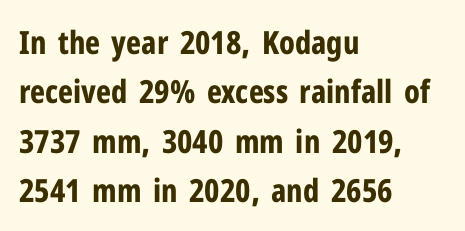
Lines of text with bare space underneath. Caption: standard tracking, unaltered. Compared with an ordinary text face, these strokes are far heavier — a full bold. Are there feet on the stems? There aren't — it's a sans.
